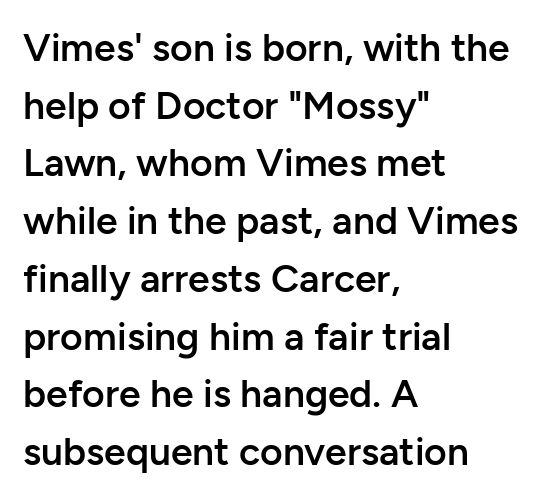
Vertical spacing — default. The passage shown is semibold, sitting just below true bold. Do the characters align in a grid? No, the font is proportional. No word sits above an underline.
